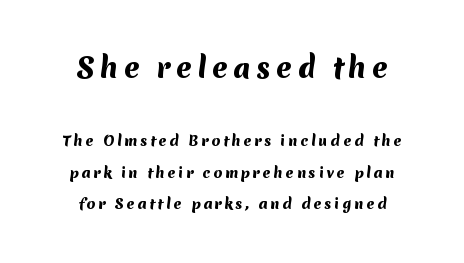
{"bold": "yes", "underline": "no", "align": "center", "line_spacing": "loose", "line_spacing_ratio": 2.25, "larger_block": "first", "size_ratio": 1.93, "glyph_px": 27}
